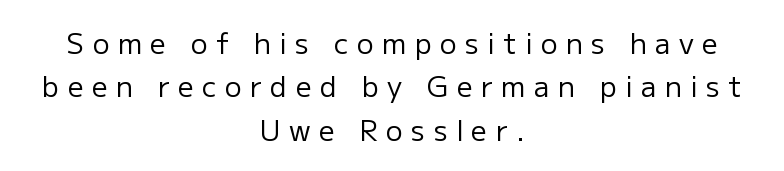
Q: Is the text bold? A: No.
Q: Is the text italic (slanted)? A: No, it is upright.
Q: Is the typeface a serif or a sans-serif typeface? A: Sans-serif.
Q: Is the text underlined? A: No.
Q: How is the paragraph aligned? A: Centered.
Q: Is the spacing between letters normal or unusually wide? A: Unusually wide.
Q: Is the spacing between lines tight, normal or loose? A: Normal.
Q: Width (condensed, normal, or wide)? A: Normal.
Q: Stroke contrast? A: Low.
Q: x-height? A: Medium.
Q: Monospaced? A: No.
